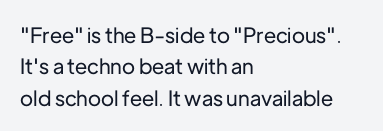
{"italic": "no", "underline": "no", "align": "left", "line_spacing": "normal", "line_spacing_ratio": 1.49, "letter_spacing": "normal", "letter_spacing_em": 0.0, "glyph_px": 21}
